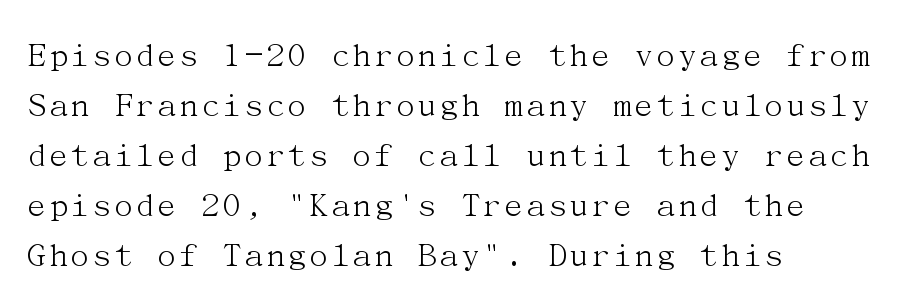
Q: Is the text bold? A: No.
Q: Is the text italic (slanted)? A: No, it is upright.
Q: Is the typeface a serif or a sans-serif typeface? A: Serif.
Q: Is the text underlined? A: No.
Q: How is the paragraph aligned? A: Left-aligned.
Q: Is the spacing between letters normal or unusually wide? A: Normal.
Q: Is the spacing between lines tight, normal or loose? A: Normal.
Q: Width (condensed, normal, or wide)? A: Normal.
Q: Stroke contrast? A: Medium.
Q: x-height? A: Medium.
